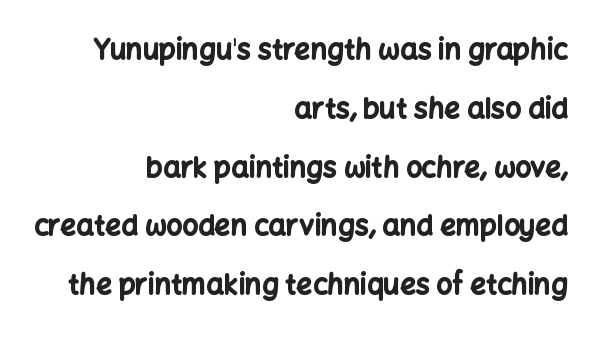
The image shows 28 px bold sans-serif type, upright; set right-aligned, loose line spacing (2.1x), normal letter spacing, not underlined; low stroke contrast and a medium x-height.
